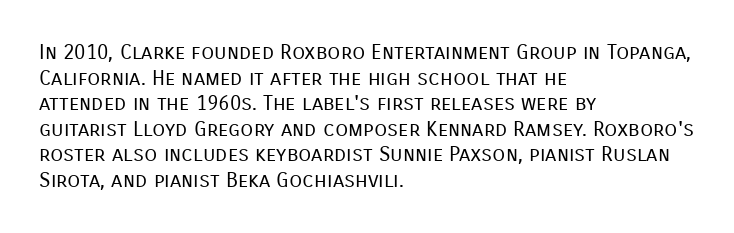
Q: Is the text bold? A: No.
Q: Is the text italic (slanted)? A: No, it is upright.
Q: Is the text underlined? A: No.
Q: How is the paragraph aligned? A: Left-aligned.
Q: Is the spacing between letters normal or unusually wide? A: Normal.
